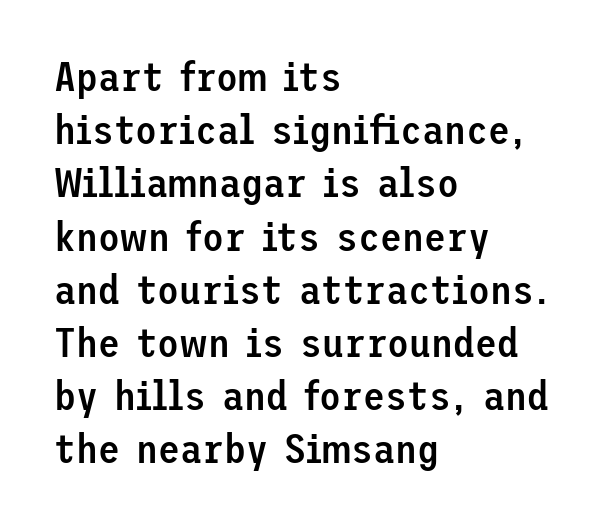
Q: Is the text bold? A: Semi-bold.
Q: Is the text italic (slanted)? A: No, it is upright.
Q: Is the typeface a serif or a sans-serif typeface? A: Sans-serif.
Q: Is the text underlined? A: No.
Q: How is the paragraph aligned? A: Left-aligned.
Q: Is the spacing between letters normal or unusually wide? A: Normal.
Q: Is the spacing between lines tight, normal or loose? A: Normal.
Q: Width (condensed, normal, or wide)? A: Normal.
Q: Stroke contrast? A: Low.
Q: x-height? A: Medium.
